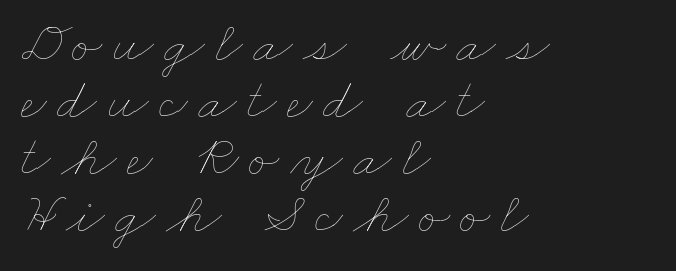
The image shows 57 px thin, wide type; set left-aligned, tight line spacing (1.0x), not underlined; low stroke contrast and a small x-height.
